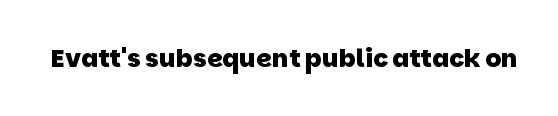
The image shows 25 px bold type; set normal letter spacing, not underlined.
